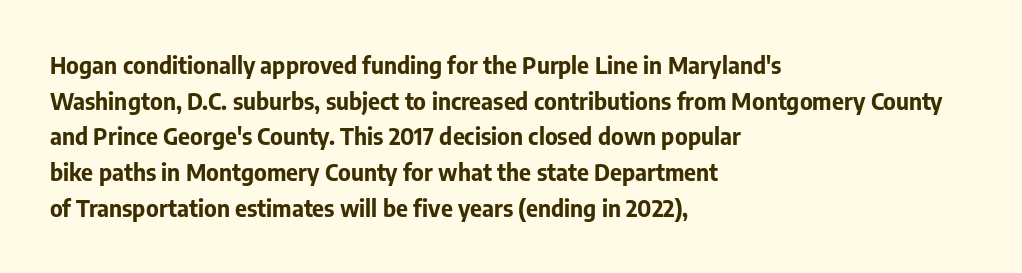
{"italic": "no", "bold": "yes", "underline": "no", "align": "left", "line_spacing": "normal", "line_spacing_ratio": 1.55, "letter_spacing": "normal", "letter_spacing_em": 0.0, "glyph_px": 23}
